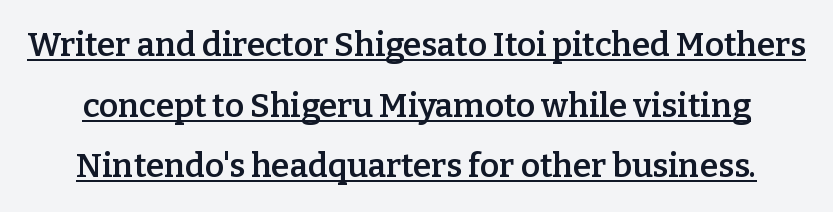
The letters advance in unequal steps, a hallmark of proportional type. Nobody touched the tracking dial on this one. The glyphs have the mass of a demibold cut, below bold. Characters remain perfectly vertical along every line. Underlining? Definitely there. Look at the bottom of the vertical strokes: they flare into serifs here.
